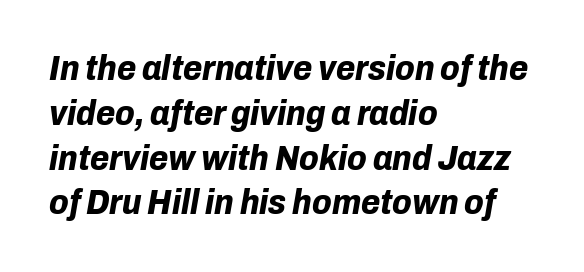
Here the designer chose a conventional face with non-uniform glyph widths. Compared with typical body copy, the letter spacing here is the same. These lines are set flush left with a ragged right edge. Summary of weight: heavy, a full bold.
